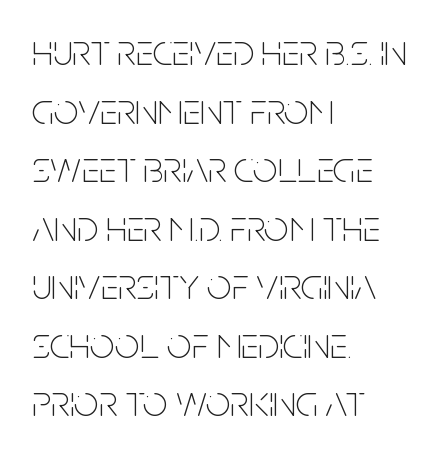
The image shows 44 px thin, condensed sans-serif type, upright; set left-aligned, normal line spacing (1.33x), normal letter spacing, not underlined; low stroke contrast and a large x-height.
